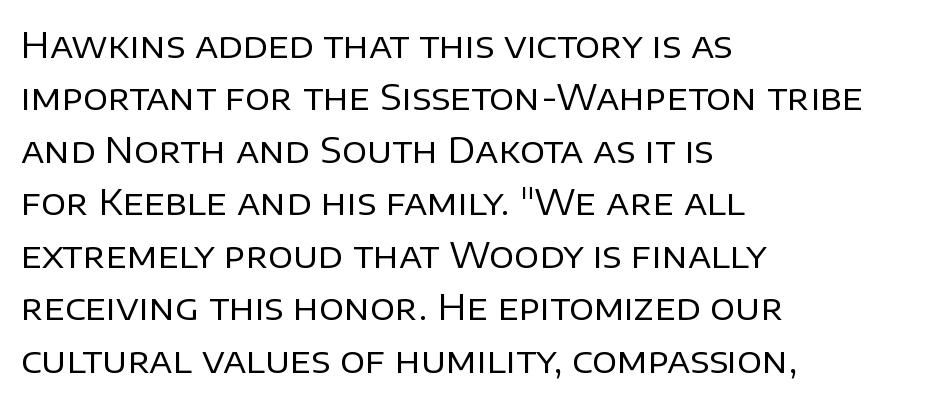
{"serif": "no", "italic": "no", "bold": "no", "weight": "regular", "width": "normal", "stroke_contrast": "low", "x_height": "large", "monospaced": "no", "underline": "no", "align": "left", "line_spacing": "normal", "line_spacing_ratio": 1.5, "letter_spacing": "normal", "letter_spacing_em": 0.0, "glyph_px": 35}
